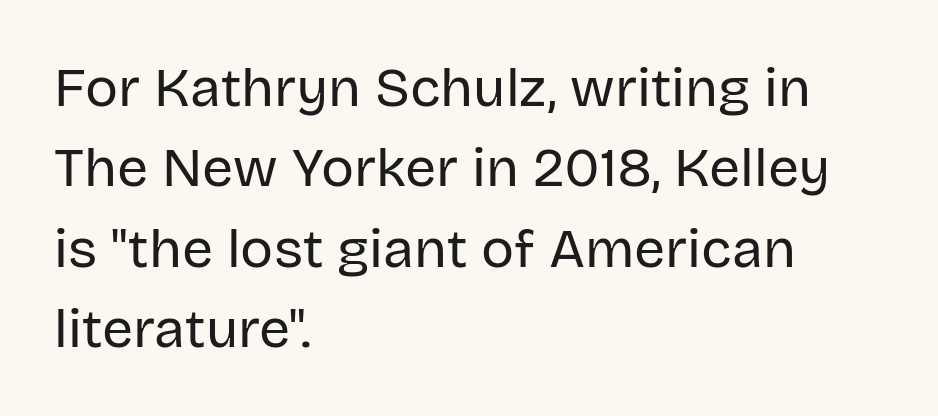
Q: Is the text bold? A: No.
Q: Is the text italic (slanted)? A: No, it is upright.
Q: Is the typeface a serif or a sans-serif typeface? A: Sans-serif.
Q: Is the text underlined? A: No.
Q: How is the paragraph aligned? A: Left-aligned.
Q: Is the spacing between letters normal or unusually wide? A: Normal.
Q: Is the spacing between lines tight, normal or loose? A: Normal.
Q: Width (condensed, normal, or wide)? A: Normal.
Q: Stroke contrast? A: Low.
Q: x-height? A: Large.
Q: Monospaced? A: No.
